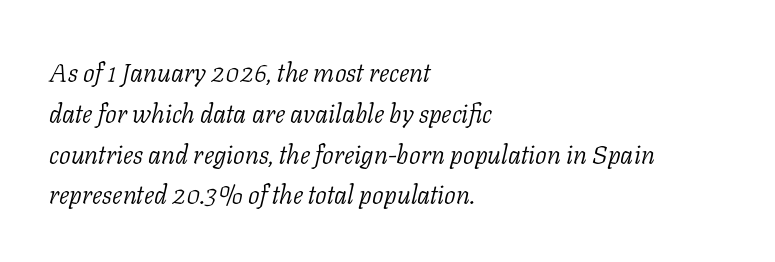
Does extra space separate the letters? No, they use regular spacing. The string is rendered with underlining switched off. The font's italic variant was chosen for this text. Bold? No — there's no thickening of the strokes. Which margin do the lines hug? The left one — the right edge is uneven.
